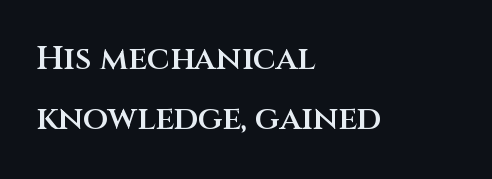
Q: Is the text bold? A: Semi-bold.
Q: Is the text italic (slanted)? A: No, it is upright.
Q: Is the typeface a serif or a sans-serif typeface? A: Sans-serif.
Q: Is the text underlined? A: No.
Q: How is the paragraph aligned? A: Left-aligned.
Q: Is the spacing between letters normal or unusually wide? A: Normal.
Q: Width (condensed, normal, or wide)? A: Normal.
Q: Stroke contrast? A: Medium.
Q: x-height? A: Large.
Q: Monospaced? A: No.
